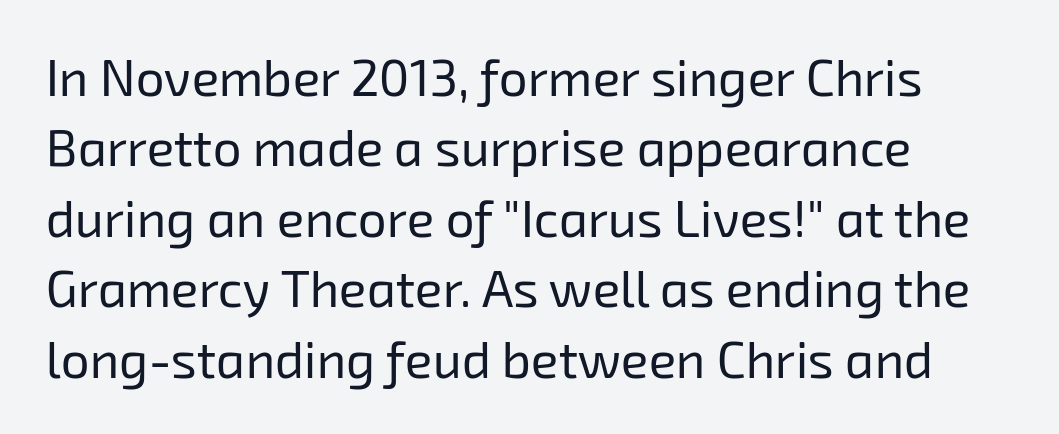
{"serif": "no", "bold": "no", "weight": "regular", "width": "normal", "stroke_contrast": "low", "x_height": "medium", "monospaced": "no", "underline": "no", "align": "left", "line_spacing": "normal", "line_spacing_ratio": 1.38, "letter_spacing": "normal", "letter_spacing_em": 0.0, "glyph_px": 51}
